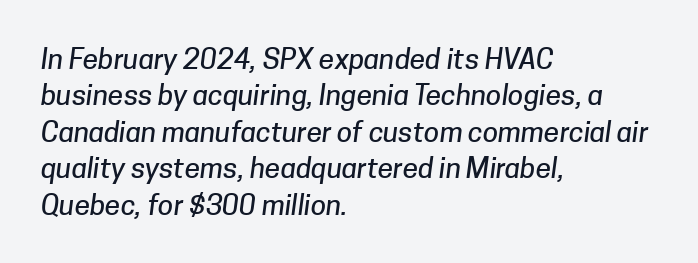
The image shows 28 px sans-serif type; set left-aligned, normal line spacing (1.3x), normal letter spacing, not underlined; low stroke contrast and a medium x-height.
